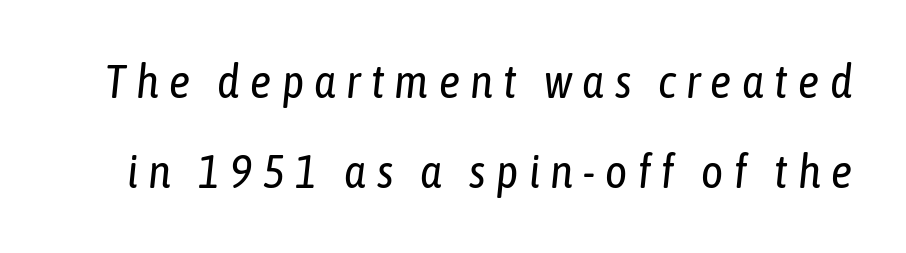
Loosely led — the rows are spread out. No letter is thick-stroked: the sample isn't bold. The face used here is proportionally spaced, like ordinary book or web type. The passage shown leans; its letterforms are oblique. Glyph-to-glyph distance is far greater than everyday printed text.
